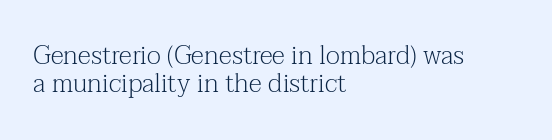
Stems and bowls with no extra thickness — not bold. The typography opts for an upright posture over an oblique one. Reading down the column, the eye jumps only a short way to each next line. The specimen omits any rule beneath the text block's lines.
